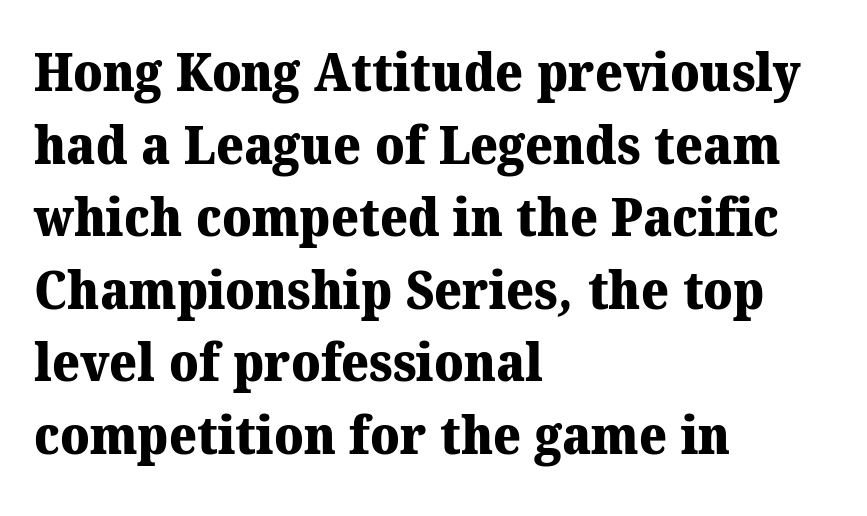
In terms of leading, this rendering sits right in the middle. Small tapered or slab feet sit at the stroke ends, so this counts as serif. These words are printed bold, with thick strokes throughout. The gap between lines stays unmarked.
